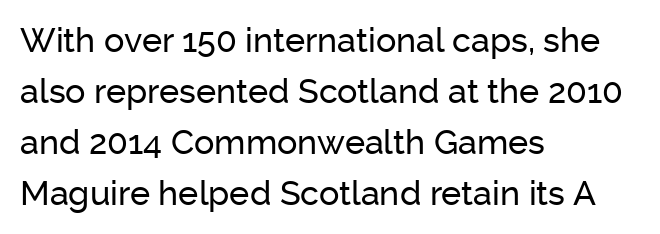
The image shows 34 px sans-serif type, upright; set left-aligned, normal line spacing (1.5x), normal letter spacing, not underlined; low stroke contrast and a medium x-height.
